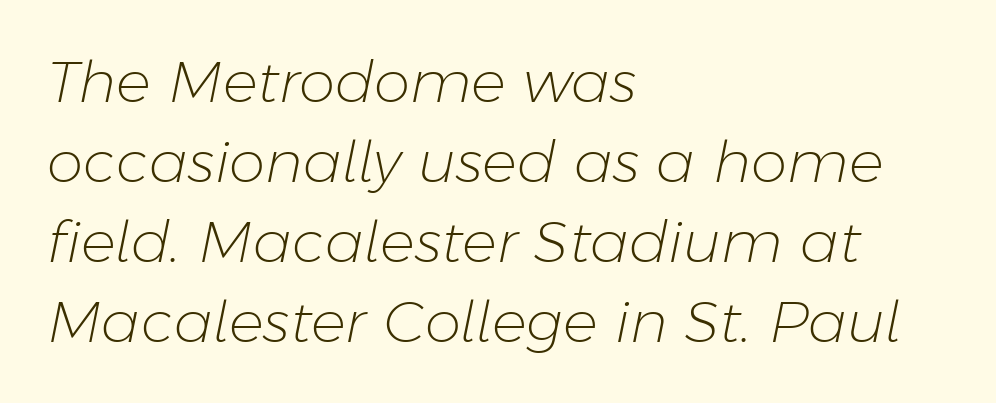
{"italic": "yes", "lean": "right", "slant_degrees": 11, "bold": "no", "weight": "light", "width": "normal", "stroke_contrast": "low", "x_height": "medium", "monospaced": "no", "underline": "no", "align": "left", "line_spacing": "normal", "line_spacing_ratio": 1.38, "letter_spacing": "normal", "letter_spacing_em": 0.0, "glyph_px": 58}
